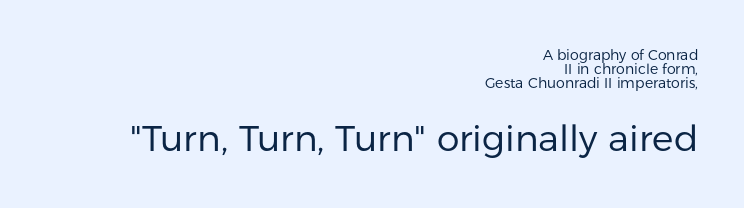
The font sits on the lighter half of the weight spectrum, regular included. The rag falls on the left side of this text block. The words here are not underlined. What kind of face is this? One without serifs — a sans. Ascenders rise straight up at ninety degrees. Character widths vary here, with narrow letters taking less room than wide ones.
